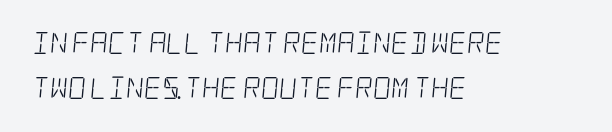
Q: Is the text bold? A: No.
Q: Is the text underlined? A: No.
Q: How is the paragraph aligned? A: Left-aligned.
Q: Is the spacing between letters normal or unusually wide? A: Normal.
Q: Is the spacing between lines tight, normal or loose? A: Loose.
